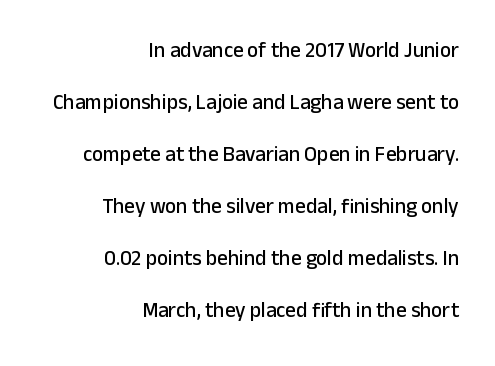
Q: Is the text italic (slanted)? A: No, it is upright.
Q: Is the text underlined? A: No.
Q: How is the paragraph aligned? A: Right-aligned.
Q: Is the spacing between letters normal or unusually wide? A: Normal.
Q: Is the spacing between lines tight, normal or loose? A: Loose.
